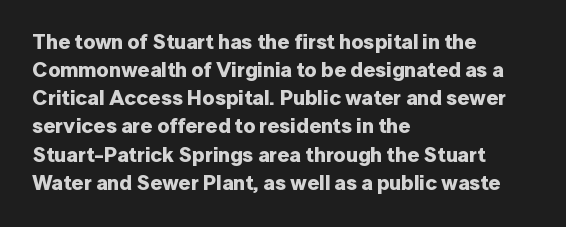
The image shows 21 px bold type, upright; set left-aligned, normal line spacing (1.34x), normal letter spacing, not underlined.
